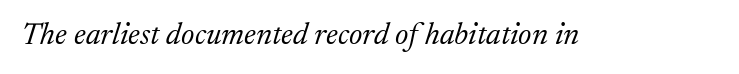
Note: serifs present on the glyphs. Yep, that's italic — everything's leaning. The strip under each line holds only bare page. Looks like regular typesetting: each glyph gets only the width it needs. Students, note that the glyphs here touch the page at normal intervals.
